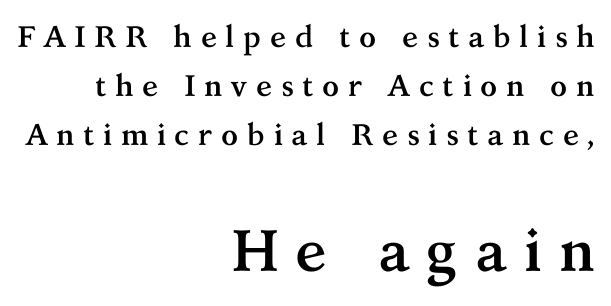
Every character sits straight up, as roman type does. What kind of face is this? One with serifs. Proportional: the letters do not fall into vertical columns. You could only call the tracking loose — the letters float apart.
